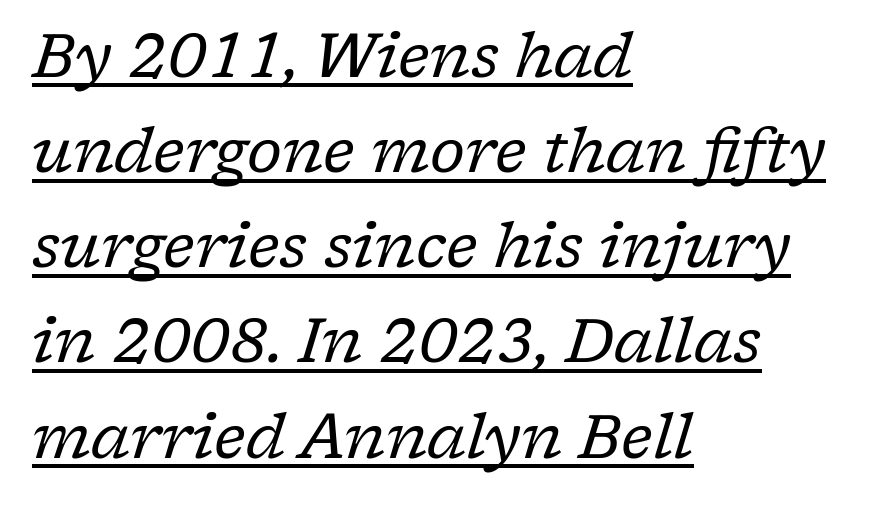
{"serif": "yes", "italic": "yes", "lean": "right", "slant_degrees": 17, "bold": "no", "weight": "regular", "width": "normal", "stroke_contrast": "low", "x_height": "medium", "monospaced": "no", "underline": "yes", "align": "left", "line_spacing": "normal", "line_spacing_ratio": 1.56, "letter_spacing": "normal", "letter_spacing_em": 0.0, "glyph_px": 61}
